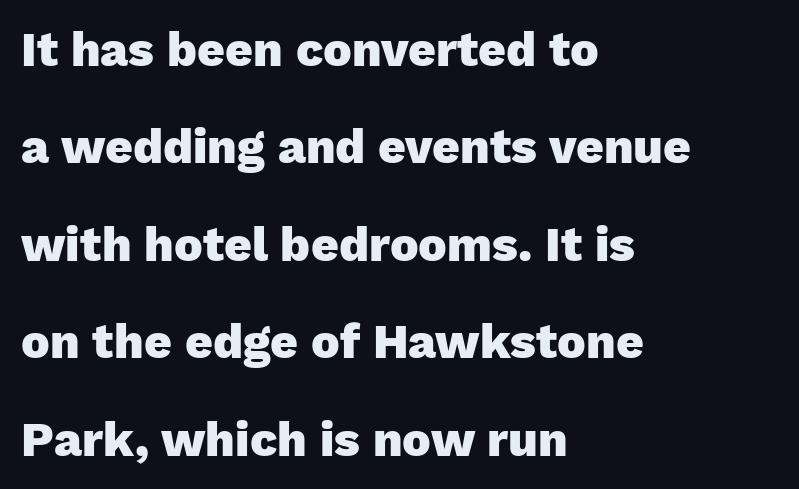
{"serif": "no", "italic": "no", "bold": "yes", "weight": "heavy", "width": "normal", "stroke_contrast": "low", "x_height": "medium", "monospaced": "no", "underline": "no", "align": "left", "line_spacing": "loose", "line_spacing_ratio": 2.03, "letter_spacing": "normal", "letter_spacing_em": 0.0, "glyph_px": 48}
